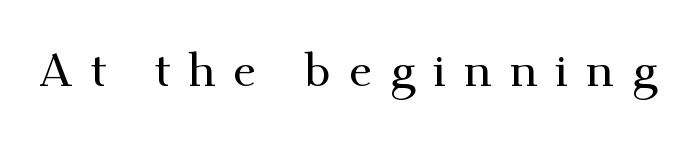
Q: Is the text italic (slanted)? A: No, it is upright.
Q: Is the typeface a serif or a sans-serif typeface? A: Serif.
Q: Is the text underlined? A: No.
Q: Is the spacing between letters normal or unusually wide? A: Unusually wide.
Q: Width (condensed, normal, or wide)? A: Normal.
Q: Stroke contrast? A: Medium.
Q: x-height? A: Small.
Q: Monospaced? A: No.
